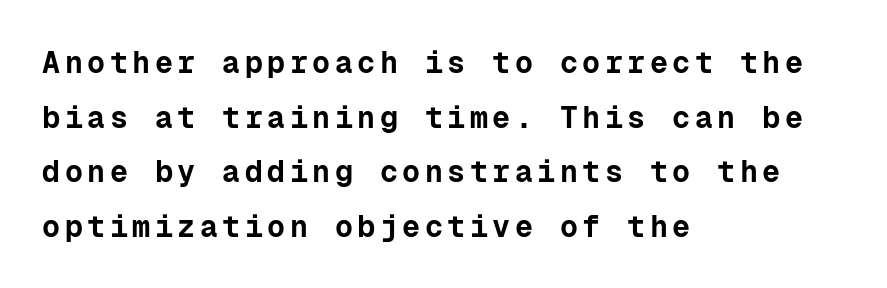
Q: Is the text bold? A: Yes.
Q: Is the text italic (slanted)? A: No, it is upright.
Q: Is the typeface a serif or a sans-serif typeface? A: Sans-serif.
Q: Is the text underlined? A: No.
Q: How is the paragraph aligned? A: Left-aligned.
Q: Width (condensed, normal, or wide)? A: Normal.
Q: Stroke contrast? A: Low.
Q: x-height? A: Medium.
Q: Monospaced? A: Yes.
